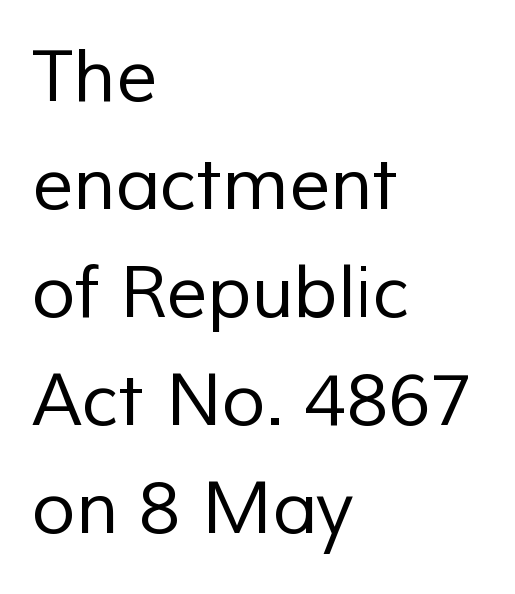
Q: Is the text bold? A: No.
Q: Is the typeface a serif or a sans-serif typeface? A: Sans-serif.
Q: Is the text underlined? A: No.
Q: How is the paragraph aligned? A: Left-aligned.
Q: Is the spacing between letters normal or unusually wide? A: Normal.
Q: Is the spacing between lines tight, normal or loose? A: Normal.
Q: Width (condensed, normal, or wide)? A: Normal.
Q: Stroke contrast? A: Low.
Q: x-height? A: Medium.
Q: Monospaced? A: No.
